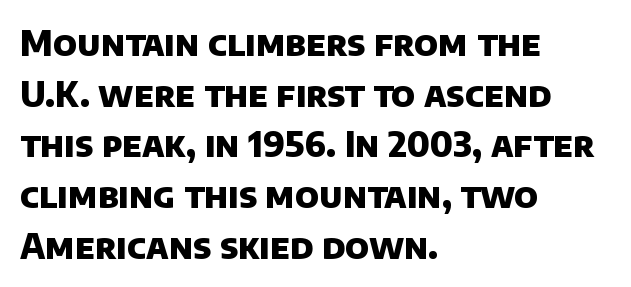
Q: Is the text bold? A: Yes.
Q: Is the typeface a serif or a sans-serif typeface? A: Sans-serif.
Q: Is the text underlined? A: No.
Q: How is the paragraph aligned? A: Left-aligned.
Q: Is the spacing between letters normal or unusually wide? A: Normal.
Q: Is the spacing between lines tight, normal or loose? A: Normal.
Q: Width (condensed, normal, or wide)? A: Normal.
Q: Stroke contrast? A: Low.
Q: x-height? A: Large.
Q: Monospaced? A: No.
